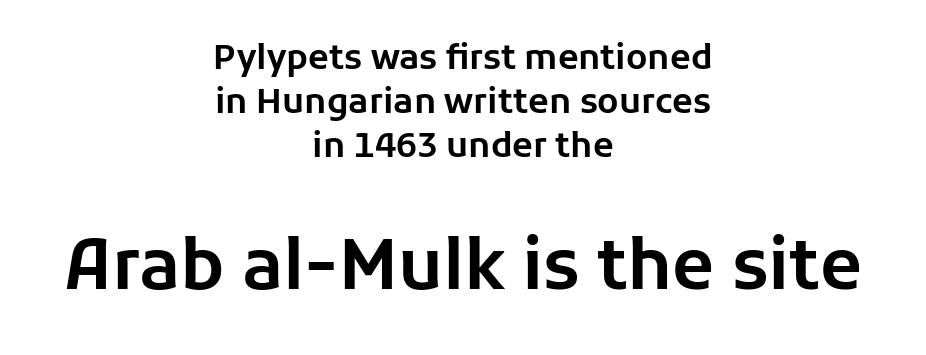
{"serif": "no", "italic": "no", "width": "normal", "stroke_contrast": "low", "x_height": "medium", "monospaced": "no", "underline": "no", "align": "center", "line_spacing": "normal", "line_spacing_ratio": 1.3, "letter_spacing": "normal", "letter_spacing_em": 0.0, "larger_block": "second", "size_ratio": 2.03, "glyph_px": 69}
